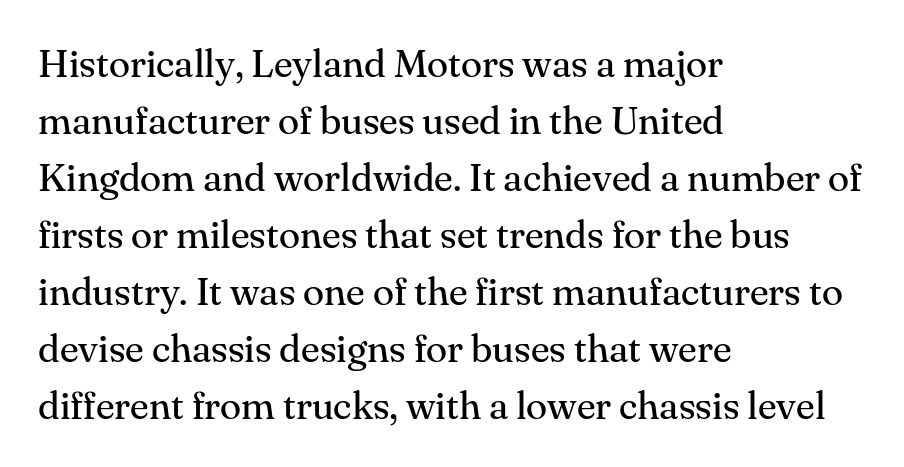
Words appear dense and cohesive because spacing is normal. Quick note: underline off. A light-to-regular cut is what we see here. Notice how the passage keeps a crisp vertical edge on the left only. Regular leading. The face used here is proportionally spaced, like ordinary book or web type.
